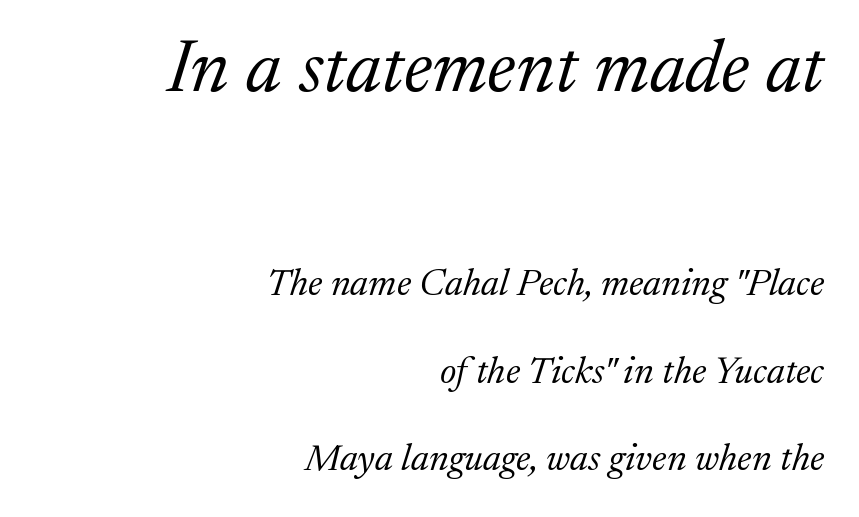
Q: Is the text bold? A: No.
Q: Is the text italic (slanted)? A: Yes, it leans right by about 17 degrees.
Q: Is the typeface a serif or a sans-serif typeface? A: Serif.
Q: Is the text underlined? A: No.
Q: How is the paragraph aligned? A: Right-aligned.
Q: Is the spacing between letters normal or unusually wide? A: Normal.
Q: Is the spacing between lines tight, normal or loose? A: Loose.
Q: Which block of text is set in a larger size, the first (top) or the second (bottom)? A: The first (top) one.
Q: Width (condensed, normal, or wide)? A: Normal.
Q: Stroke contrast? A: Medium.
Q: x-height? A: Medium.
Q: Monospaced? A: No.
